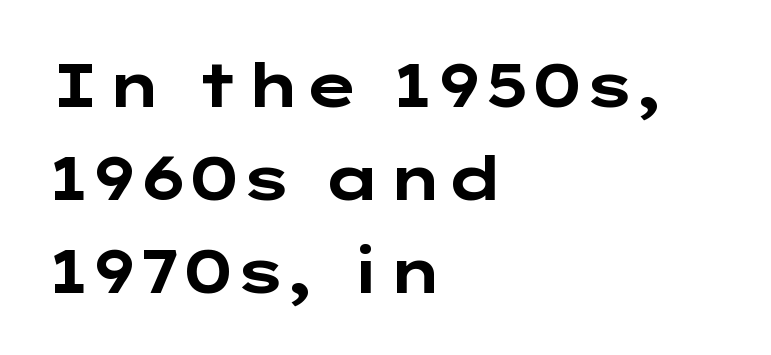
{"serif": "no", "italic": "no", "bold": "yes", "weight": "bold", "width": "wide", "stroke_contrast": "low", "x_height": "medium", "underline": "no", "align": "left", "line_spacing": "normal", "line_spacing_ratio": 1.55, "letter_spacing": "normal", "letter_spacing_em": 0.0, "glyph_px": 60}
